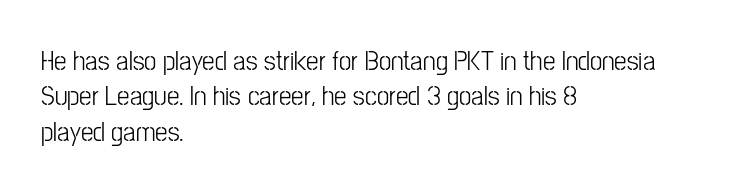
The image shows 28 px light, condensed sans-serif type, upright; set left-aligned, normal line spacing (1.26x), normal letter spacing, not underlined; low stroke contrast and a medium x-height.
